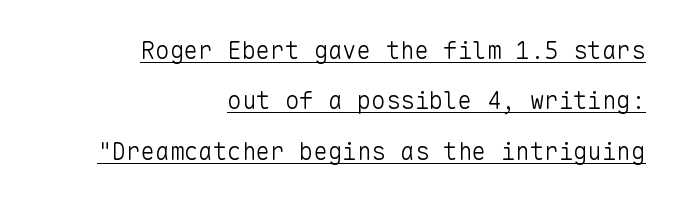
The image shows 24 px text type, upright; set right-aligned, loose line spacing (2.1x), normal letter spacing, underlined.
